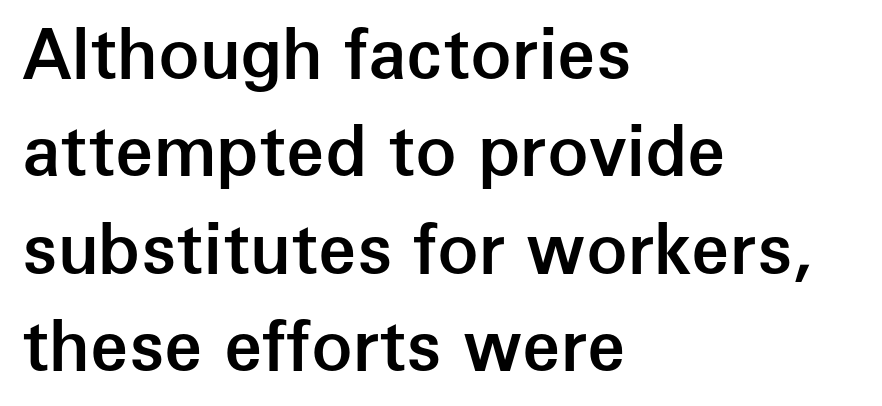
Q: Is the text bold? A: Semi-bold.
Q: Is the text italic (slanted)? A: No, it is upright.
Q: Is the typeface a serif or a sans-serif typeface? A: Sans-serif.
Q: Is the text underlined? A: No.
Q: How is the paragraph aligned? A: Left-aligned.
Q: Is the spacing between letters normal or unusually wide? A: Normal.
Q: Is the spacing between lines tight, normal or loose? A: Normal.
Q: Width (condensed, normal, or wide)? A: Normal.
Q: Stroke contrast? A: Low.
Q: x-height? A: Medium.
Q: Monospaced? A: No.
